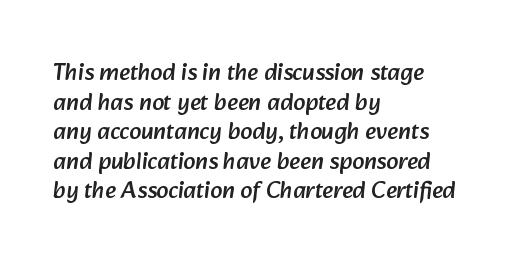
{"underline": "no", "align": "left", "line_spacing_ratio": 1.23, "letter_spacing": "normal", "letter_spacing_em": 0.0, "glyph_px": 24}
